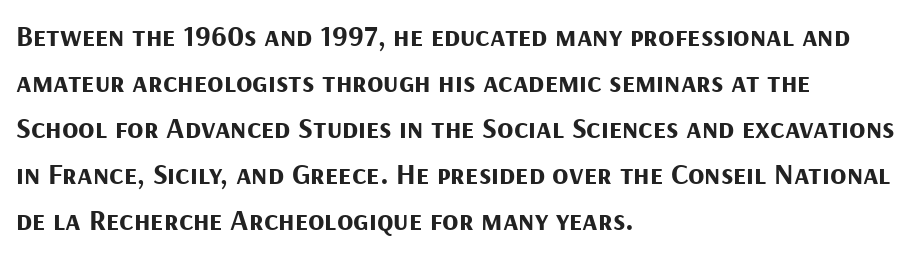
The image shows 30 px bold sans-serif type, upright; set left-aligned, normal line spacing (1.53x), normal letter spacing, not underlined; medium stroke contrast and a medium x-height.
